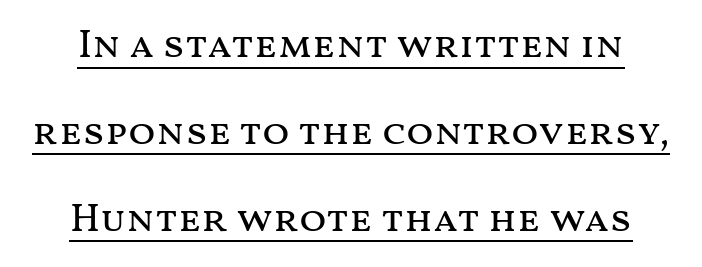
The image shows 40 px regular-weight, wide type, upright; set centered, loose line spacing (2.17x), normal letter spacing, underlined; medium stroke contrast and a medium x-height.
